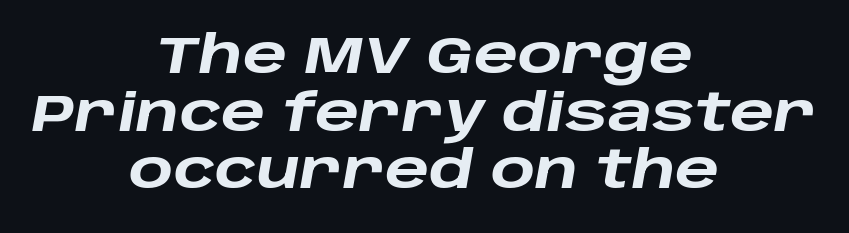
On the weight axis this lands at bold, roughly 700. Anything drawn beneath the words? Only blank space. Leading: reduced. Glyph-to-glyph distance matches everyday printed text. There's an unmistakable incline to the writing here.
